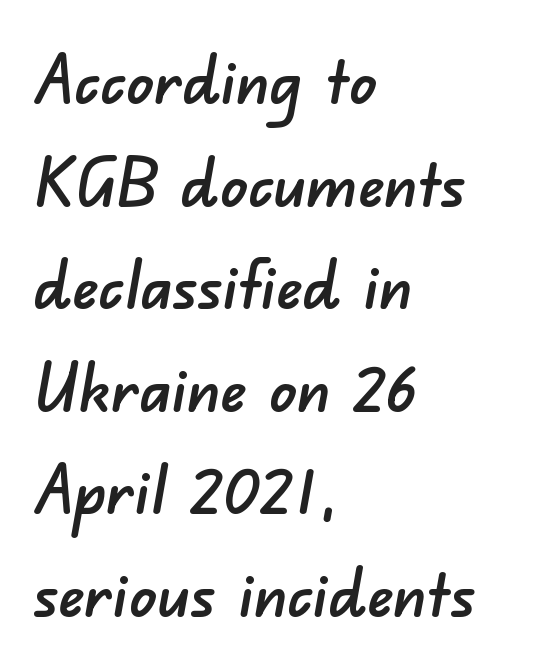
Q: Is the typeface a serif or a sans-serif typeface? A: Sans-serif.
Q: Is the text underlined? A: No.
Q: How is the paragraph aligned? A: Left-aligned.
Q: Is the spacing between letters normal or unusually wide? A: Normal.
Q: Is the spacing between lines tight, normal or loose? A: Normal.
Q: Width (condensed, normal, or wide)? A: Normal.
Q: Stroke contrast? A: Low.
Q: x-height? A: Small.
Q: Monospaced? A: No.
